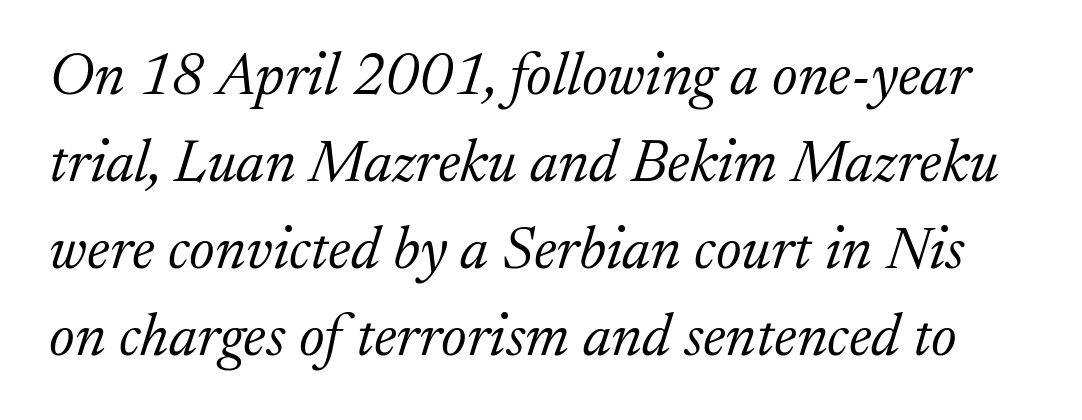
The gap between lines stays unmarked. Between one letter and the next there's only the usual sliver of space. The rendering uses natural spacing where letterforms have individual widths. The whole block is typeset with a tilt. Stems and bowls with no extra thickness — not bold. Font category for this specimen: serif.
